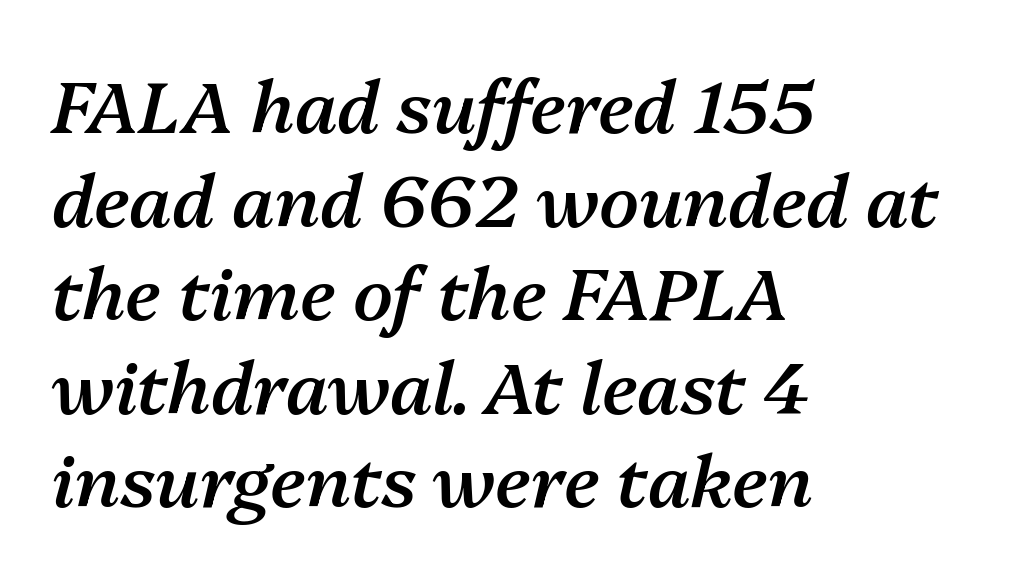
The image shows 72 px semibold type, italic (leaning right); set left-aligned, normal line spacing (1.3x), normal letter spacing, not underlined; medium stroke contrast and a medium x-height.
